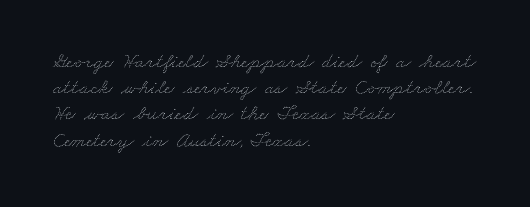
The image shows 21 px text type; set left-aligned, normal line spacing (1.25x), normal letter spacing, not underlined.
